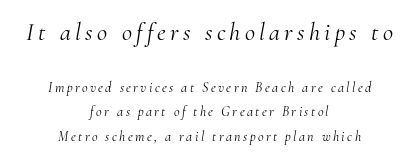
{"italic": "yes", "lean": "right", "slant_degrees": 10, "bold": "no", "underline": "no", "align": "center", "line_spacing_ratio": 1.73, "larger_block": "first", "size_ratio": 1.79, "glyph_px": 25}
